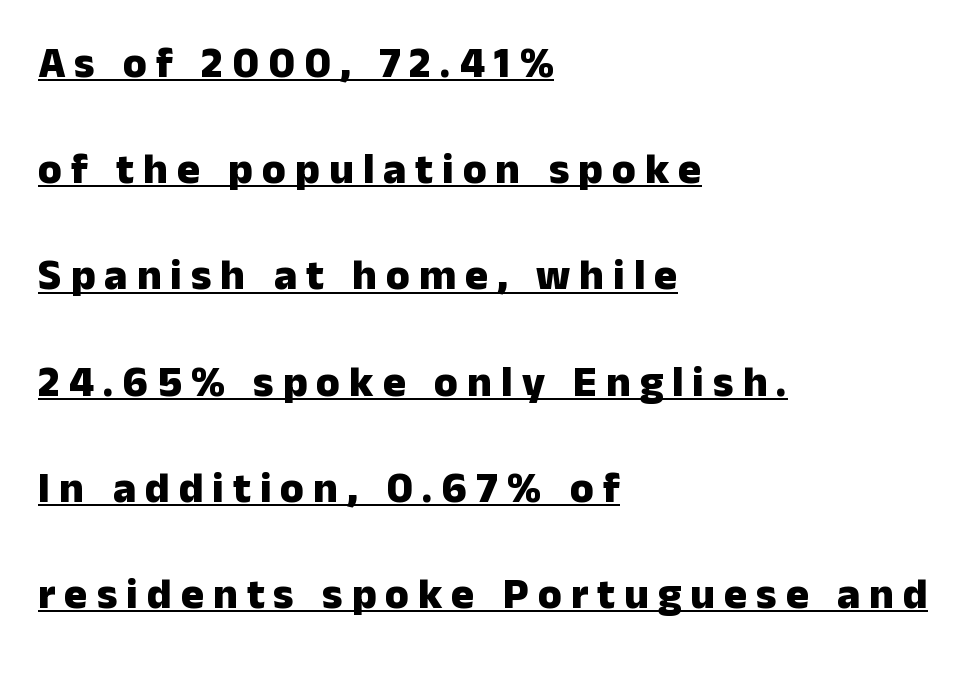
{"serif": "no", "italic": "no", "bold": "yes", "weight": "heavy", "width": "normal", "stroke_contrast": "low", "x_height": "medium", "monospaced": "no", "underline": "yes", "align": "left", "line_spacing": "loose", "line_spacing_ratio": 2.47, "letter_spacing": "wide", "letter_spacing_em": 0.21, "glyph_px": 43}
